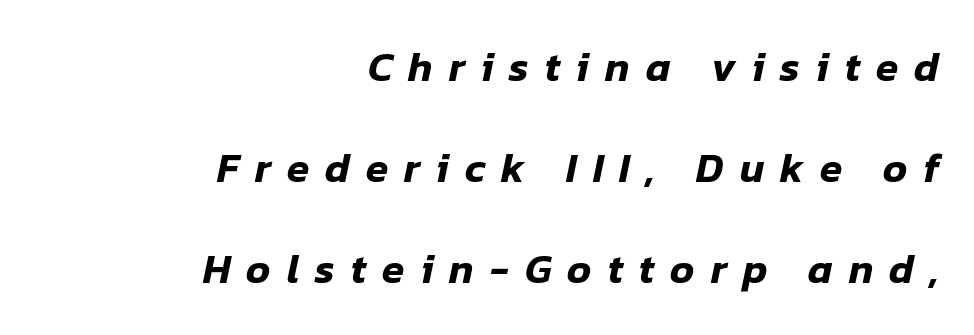
{"italic": "yes", "lean": "right", "slant_degrees": 12, "width": "normal", "stroke_contrast": "low", "x_height": "medium", "monospaced": "no", "underline": "no", "align": "right", "line_spacing": "loose", "line_spacing_ratio": 2.46, "letter_spacing": "wide", "letter_spacing_em": 0.39, "glyph_px": 41}
